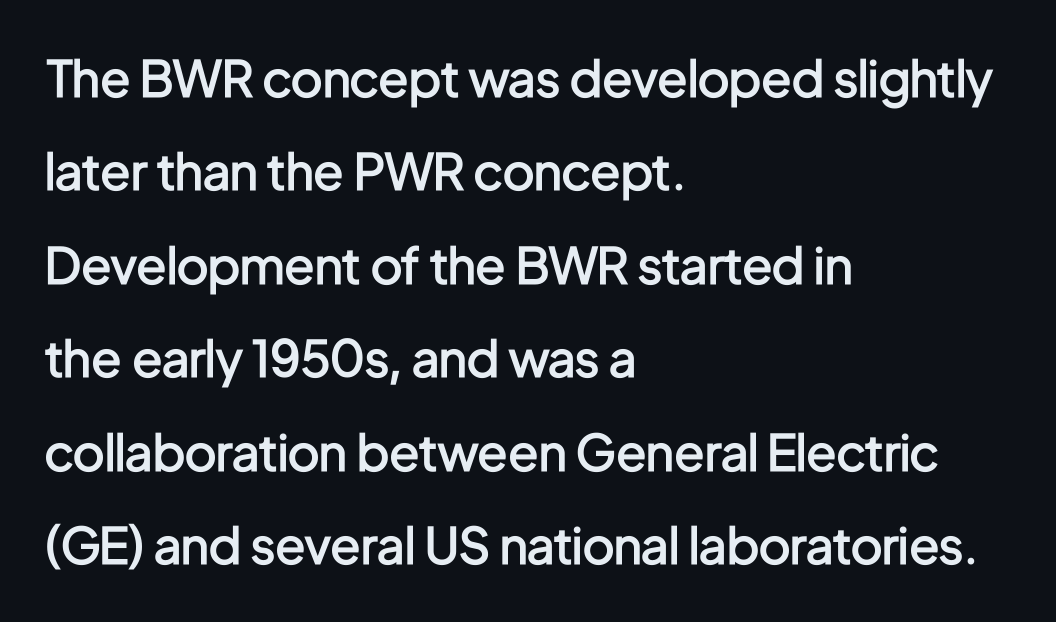
Note the varied advance widths — an 'i' is clearly narrower than an 'm'. This sample uses a sans-serif face. Every row of glyphs begins at an identical x-position on the left. Between one letter and the next there's only the usual sliver of space. Quick note: not italic, upright. Each row of text sits above clean, open space.
